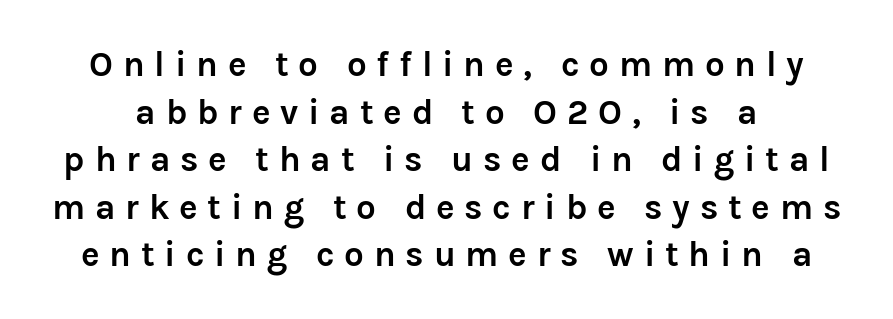
Do the characters align in a grid? No, the font is proportional. Heavy-handed strokes throughout: this text is bold. The face used here is rendered with a markedly widened letterfit. When letters stand straight like this, we call the style roman or upright. The face used here is a sans, in the tradition of grotesques and geometrics.
